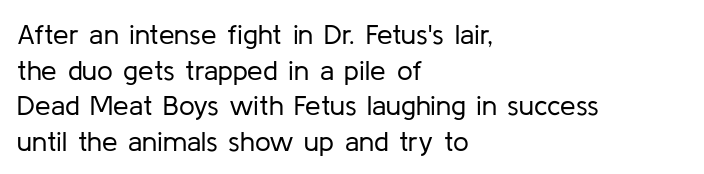
{"serif": "no", "italic": "no", "bold": "no", "weight": "regular", "width": "normal", "stroke_contrast": "low", "x_height": "medium", "monospaced": "no", "underline": "no", "align": "left", "line_spacing": "normal", "line_spacing_ratio": 1.27, "letter_spacing": "normal", "letter_spacing_em": 0.0, "glyph_px": 28}
